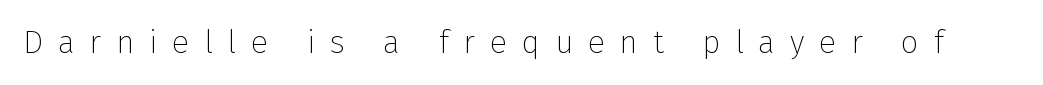
Q: Is the text bold? A: No.
Q: Is the text italic (slanted)? A: No, it is upright.
Q: Is the typeface a serif or a sans-serif typeface? A: Sans-serif.
Q: Is the text underlined? A: No.
Q: Is the spacing between letters normal or unusually wide? A: Unusually wide.
Q: Width (condensed, normal, or wide)? A: Normal.
Q: Stroke contrast? A: Low.
Q: x-height? A: Medium.
Q: Monospaced? A: No.
